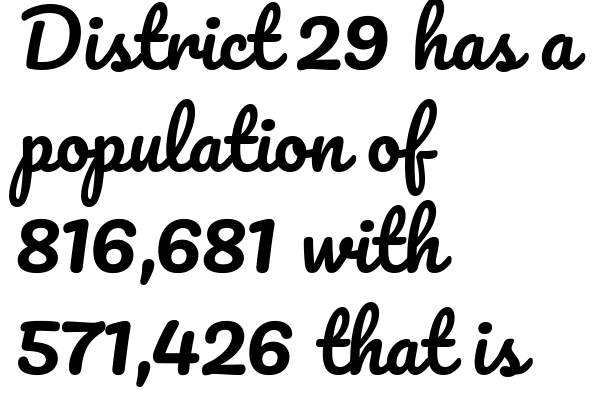
Q: Is the text italic (slanted)? A: Yes.
Q: Is the text underlined? A: No.
Q: How is the paragraph aligned? A: Left-aligned.
Q: Is the spacing between letters normal or unusually wide? A: Normal.
Q: Is the spacing between lines tight, normal or loose? A: Normal.
Q: Width (condensed, normal, or wide)? A: Normal.
Q: Stroke contrast? A: Low.
Q: x-height? A: Small.
Q: Monospaced? A: No.
